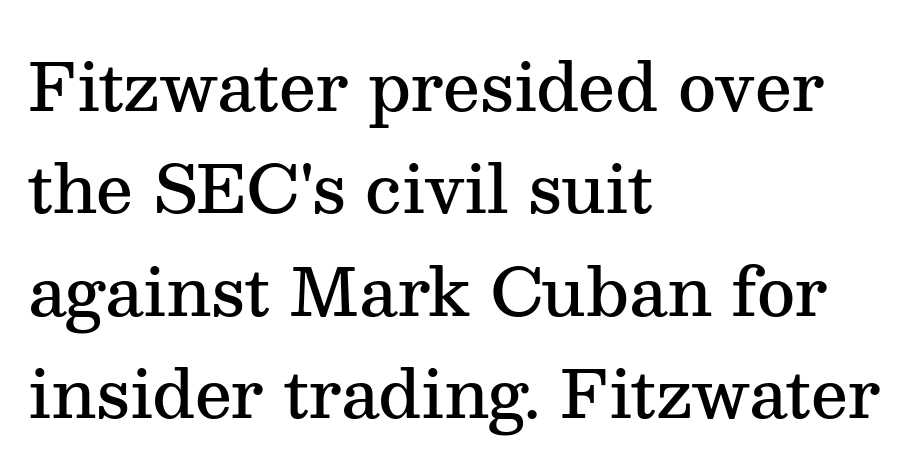
Clear beneath every line of the passage. The rendering uses natural spacing where letterforms have individual widths. Old-style or modern, the face here clearly has serifs. Compared with a centered layout, this one pins lines to the left instead. Characters remain perfectly vertical along every line. The space between consecutive lines is moderate.
